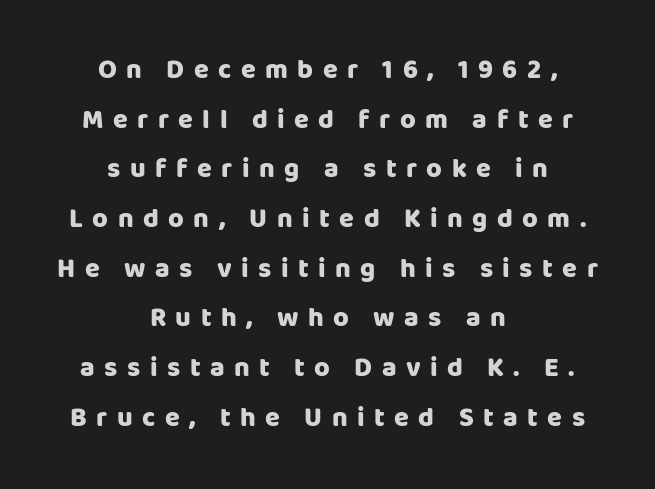
Q: Is the text bold? A: Yes.
Q: Is the text italic (slanted)? A: No, it is upright.
Q: Is the text underlined? A: No.
Q: How is the paragraph aligned? A: Centered.
Q: Is the spacing between letters normal or unusually wide? A: Unusually wide.
